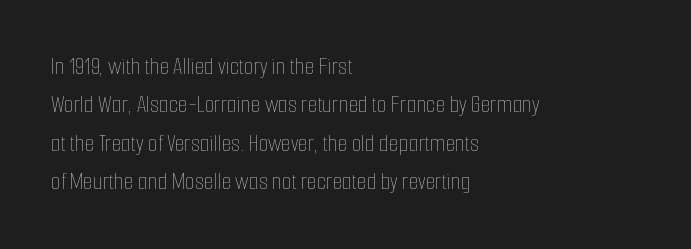
This sample uses an upright cut, with every glyph sitting square on the baseline. The string is rendered with underlining switched off. Tracking value appears to be zero — textbook default spacing. The lines in this sample share a left origin and differ only in where they stop. Vertical spacing — default.
